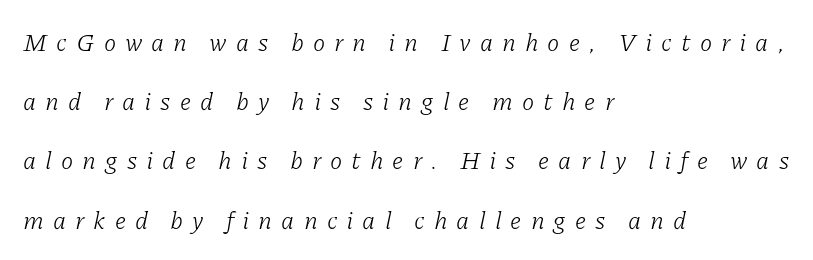
{"italic": "yes", "lean": "right", "slant_degrees": 11, "bold": "no", "underline": "no", "align": "left", "line_spacing": "loose", "line_spacing_ratio": 2.37, "letter_spacing": "wide", "letter_spacing_em": 0.36, "glyph_px": 25}
